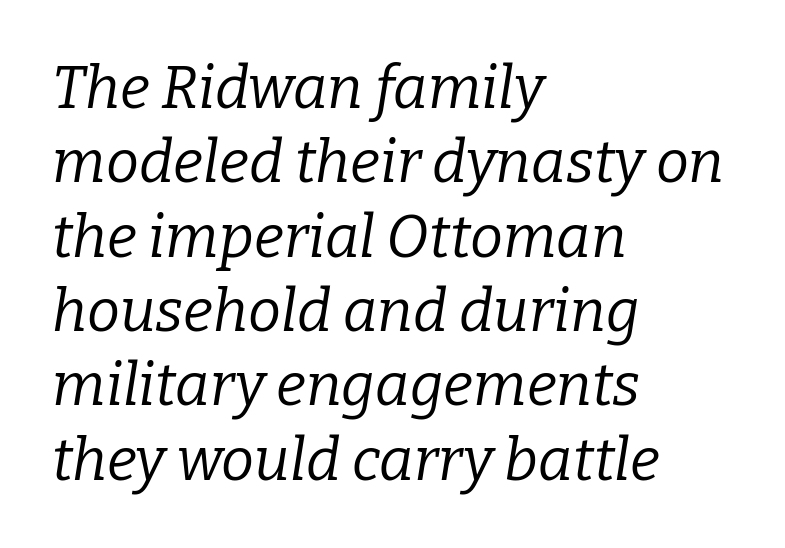
The face used here is proportionally spaced, like ordinary book or web type. It's the slanting kind of type. The lines sit at an ordinary, default distance from one another. No extra ink here — the face is not bold. Regarding serifs, this sample has them.
